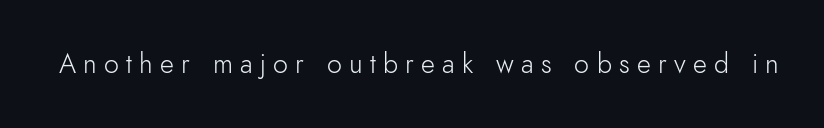
The image shows 27 px text type, upright; set unusually wide letter spacing (+0.27 em), not underlined.
